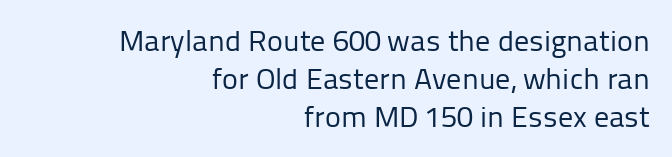
{"serif": "no", "italic": "no", "bold": "no", "weight": "regular", "width": "normal", "stroke_contrast": "low", "x_height": "medium", "monospaced": "no", "underline": "no", "align": "right", "line_spacing": "normal", "line_spacing_ratio": 1.26, "letter_spacing": "normal", "letter_spacing_em": 0.0, "glyph_px": 30}
